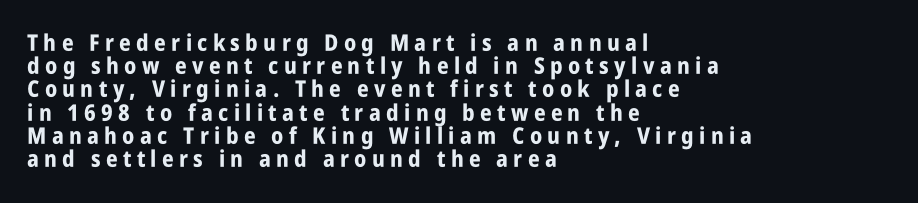
The image shows 23 px bold type, upright; set left-aligned, tight line spacing (1.01x), unusually wide letter spacing (+0.23 em), not underlined.
